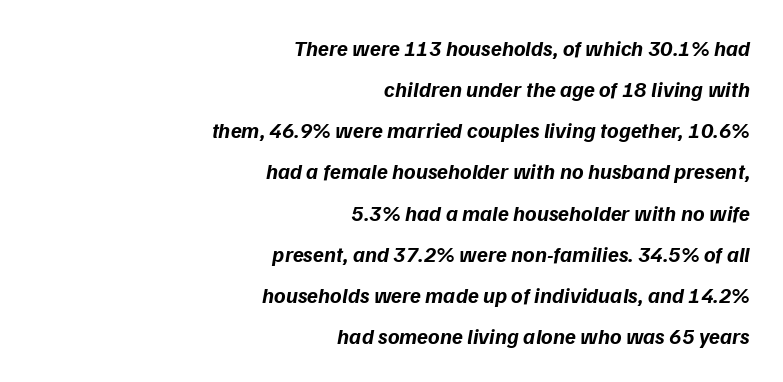
{"italic": "yes", "lean": "right", "slant_degrees": 9, "bold": "yes", "underline": "no", "align": "right", "line_spacing_ratio": 1.87, "letter_spacing": "normal", "letter_spacing_em": 0.0, "glyph_px": 22}
